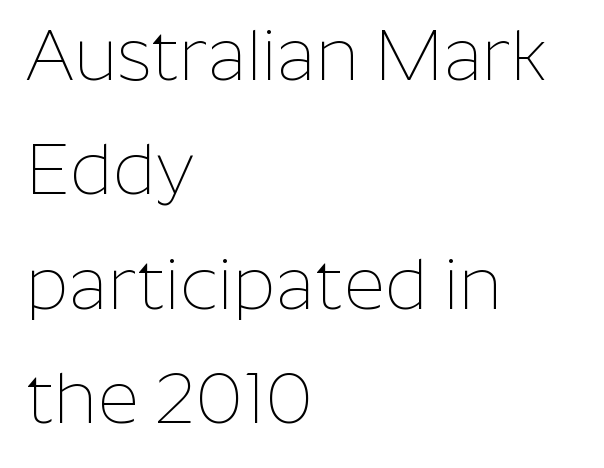
Teacher's note: observe the even left margin — that is flush-left alignment. Spacing between characters is what you'd get straight out of the box. A typesetter would mark this as roman, not italic. No letter is thick-stroked: the sample isn't bold. You could not count columns in this text — the font is proportionally spaced. Check under the words: just untouched page.
